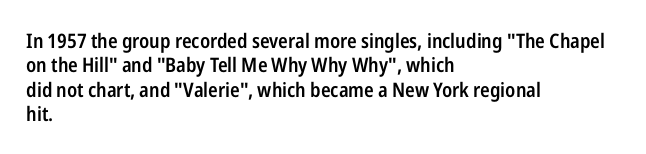
A typesetter would mark this as roman, not italic. Standard letterfit; no display-style spreading of the glyphs. This is the in-between weight designers call semibold or demi. The rendering anchors every line to the left-hand side. The area under the type is left untouched.
